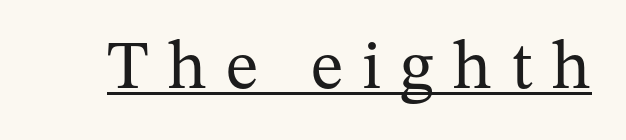
The letters advance in unequal steps, a hallmark of proportional type. Is the stroke heavy? The answer is a plain regular-or-lighter. These lines are composed in type with serifs. The tracking jumps out immediately: characters are airy and widely separated. A baseline rule has been typeset under these characters. This is roman type, the default non-slanted kind.
